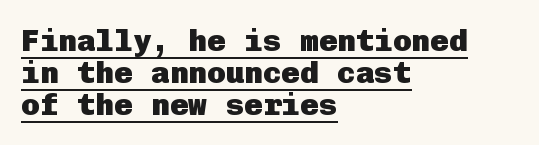
Q: Is the text bold? A: Yes.
Q: Is the text italic (slanted)? A: No, it is upright.
Q: Is the typeface a serif or a sans-serif typeface? A: Sans-serif.
Q: Is the text underlined? A: Yes.
Q: How is the paragraph aligned? A: Left-aligned.
Q: Is the spacing between letters normal or unusually wide? A: Normal.
Q: Is the spacing between lines tight, normal or loose? A: Tight.
Q: Width (condensed, normal, or wide)? A: Normal.
Q: Stroke contrast? A: Low.
Q: x-height? A: Medium.
